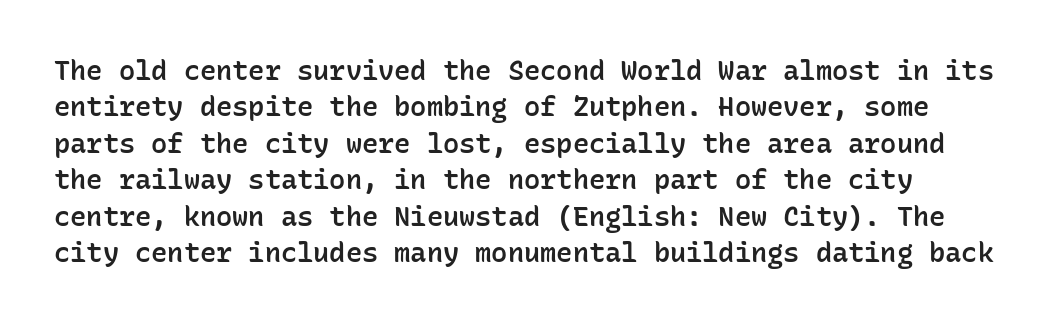
{"italic": "no", "bold": "semi", "underline": "no", "line_spacing": "normal", "line_spacing_ratio": 1.35, "letter_spacing": "normal", "letter_spacing_em": 0.0, "glyph_px": 27}
